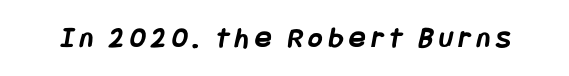
Check where the strokes stop: nothing finishes them off — pure sans. Heavy, bold letterforms. Words appear elongated and porous because spacing is wide. Descenders hang freely into open space.
